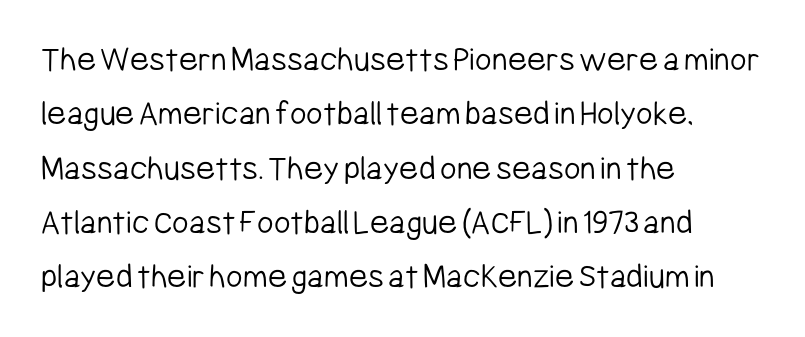
The image shows 36 px light, condensed sans-serif type, upright; set left-aligned, normal line spacing (1.51x), normal letter spacing, not underlined; low stroke contrast and a medium x-height.
